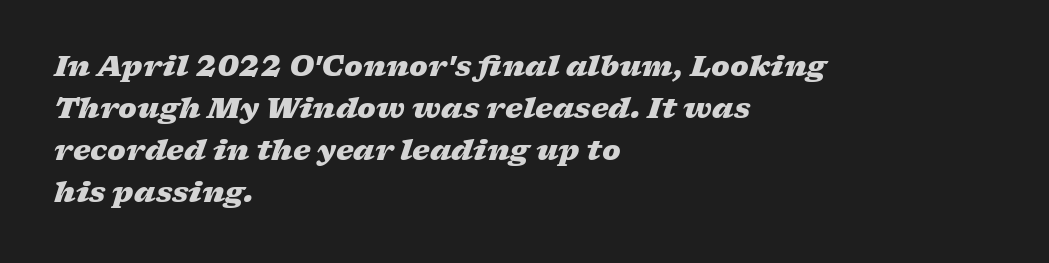
{"italic": "yes", "lean": "right", "slant_degrees": 17, "bold": "yes", "weight": "heavy", "width": "wide", "stroke_contrast": "low", "x_height": "medium", "monospaced": "no", "underline": "no", "align": "left", "line_spacing": "normal", "line_spacing_ratio": 1.5, "letter_spacing": "normal", "letter_spacing_em": 0.0, "glyph_px": 28}
